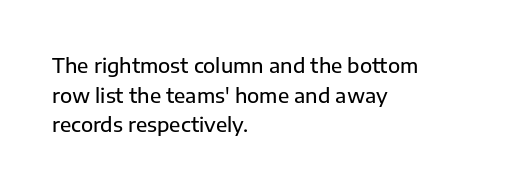
Q: Is the text italic (slanted)? A: No, it is upright.
Q: Is the text underlined? A: No.
Q: How is the paragraph aligned? A: Left-aligned.
Q: Is the spacing between letters normal or unusually wide? A: Normal.
Q: Is the spacing between lines tight, normal or loose? A: Normal.
